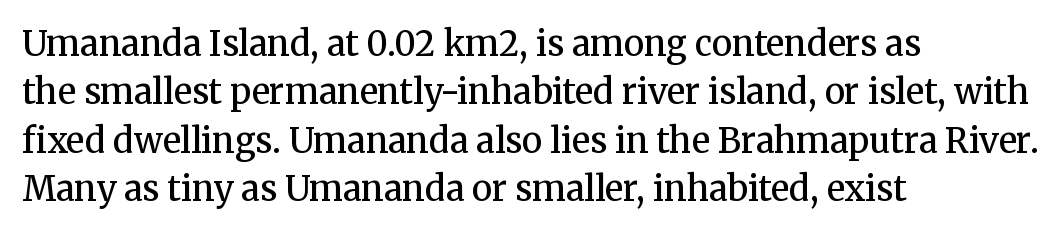
Q: Is the text bold? A: Semi-bold.
Q: Is the text italic (slanted)? A: No, it is upright.
Q: Is the typeface a serif or a sans-serif typeface? A: Serif.
Q: Is the text underlined? A: No.
Q: How is the paragraph aligned? A: Left-aligned.
Q: Is the spacing between letters normal or unusually wide? A: Normal.
Q: Is the spacing between lines tight, normal or loose? A: Normal.
Q: Width (condensed, normal, or wide)? A: Normal.
Q: Stroke contrast? A: Medium.
Q: x-height? A: Medium.
Q: Monospaced? A: No.
